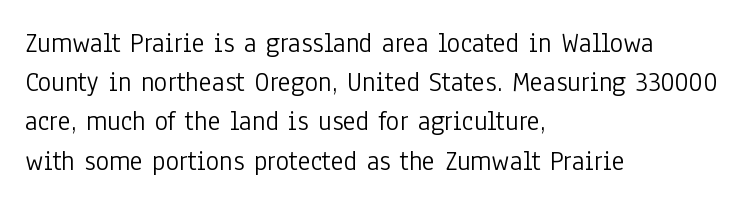
{"serif": "no", "italic": "no", "bold": "no", "weight": "light", "width": "condensed", "stroke_contrast": "low", "x_height": "medium", "monospaced": "no", "underline": "no", "align": "left", "line_spacing": "normal", "line_spacing_ratio": 1.4, "letter_spacing": "normal", "letter_spacing_em": 0.0, "glyph_px": 28}
